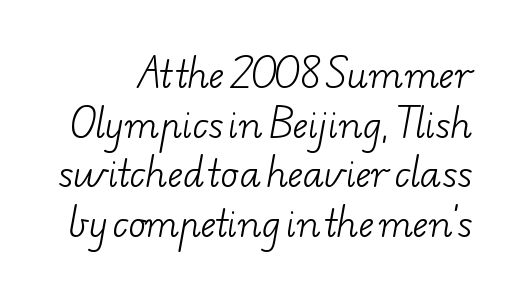
Character widths vary here, with narrow letters taking less room than wide ones. The gap between lines stays unmarked. To sum up the face: it has serifs. Is this a heavy cut? Hardly; it is regular or lighter. Successive baselines arrive at the customary interval. The tracking reads as untouched default to a designer's eye.
